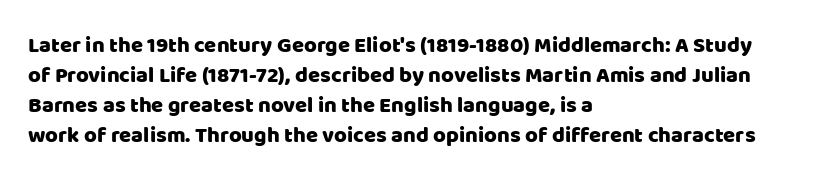
{"italic": "no", "underline": "no", "align": "left", "line_spacing": "normal", "line_spacing_ratio": 1.37, "letter_spacing": "normal", "letter_spacing_em": 0.0, "glyph_px": 22}
